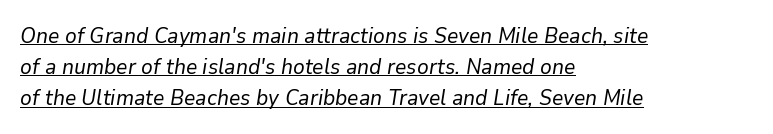
Q: Is the text bold? A: No.
Q: Is the text italic (slanted)? A: Yes, it leans right by about 9 degrees.
Q: Is the text underlined? A: Yes.
Q: How is the paragraph aligned? A: Left-aligned.
Q: Is the spacing between letters normal or unusually wide? A: Normal.
Q: Is the spacing between lines tight, normal or loose? A: Normal.
